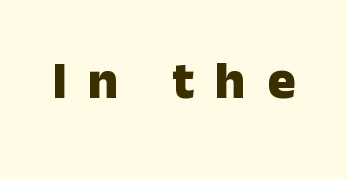
{"serif": "no", "italic": "no", "bold": "yes", "weight": "heavy", "width": "normal", "stroke_contrast": "low", "x_height": "medium", "monospaced": "no", "underline": "no", "letter_spacing": "wide", "letter_spacing_em": 0.4, "glyph_px": 53}
